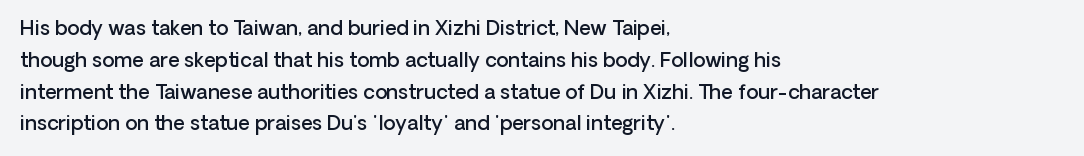
Q: Is the text bold? A: Semi-bold.
Q: Is the text italic (slanted)? A: No, it is upright.
Q: Is the text underlined? A: No.
Q: How is the paragraph aligned? A: Left-aligned.
Q: Is the spacing between letters normal or unusually wide? A: Normal.
Q: Is the spacing between lines tight, normal or loose? A: Normal.
